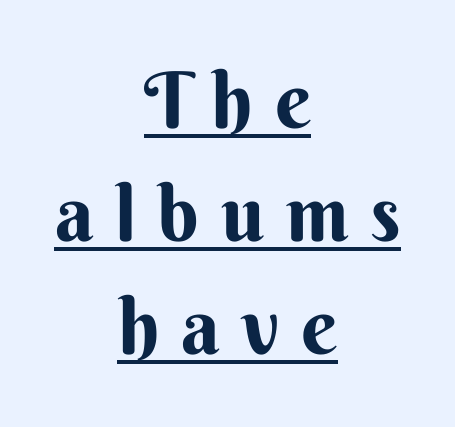
Q: Is the text italic (slanted)? A: No, it is upright.
Q: Is the typeface a serif or a sans-serif typeface? A: Sans-serif.
Q: Is the text underlined? A: Yes.
Q: How is the paragraph aligned? A: Centered.
Q: Is the spacing between letters normal or unusually wide? A: Unusually wide.
Q: Is the spacing between lines tight, normal or loose? A: Normal.
Q: Width (condensed, normal, or wide)? A: Normal.
Q: Stroke contrast? A: Medium.
Q: x-height? A: Small.
Q: Monospaced? A: No.
